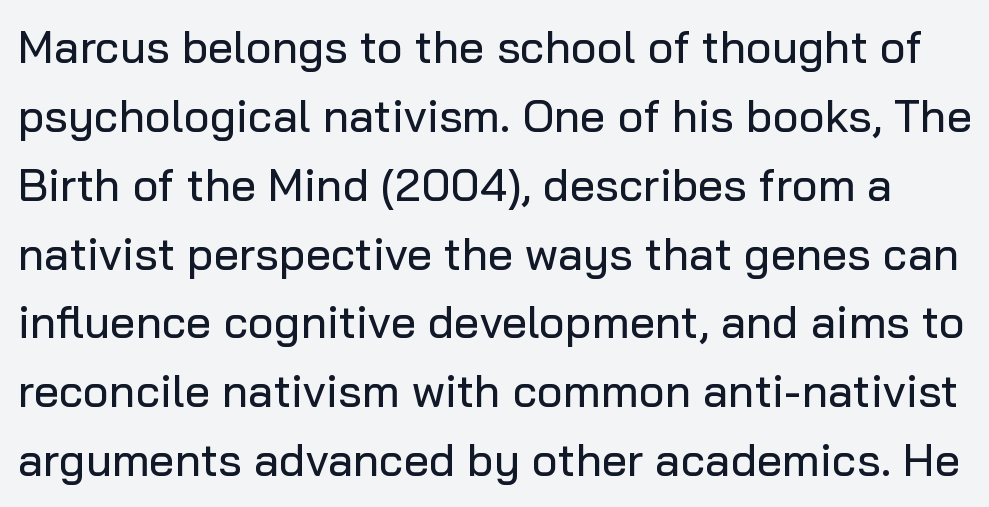
Q: Is the text italic (slanted)? A: No, it is upright.
Q: Is the typeface a serif or a sans-serif typeface? A: Sans-serif.
Q: Is the text underlined? A: No.
Q: Is the spacing between letters normal or unusually wide? A: Normal.
Q: Is the spacing between lines tight, normal or loose? A: Normal.
Q: Width (condensed, normal, or wide)? A: Normal.
Q: Stroke contrast? A: Low.
Q: x-height? A: Medium.
Q: Monospaced? A: No.
